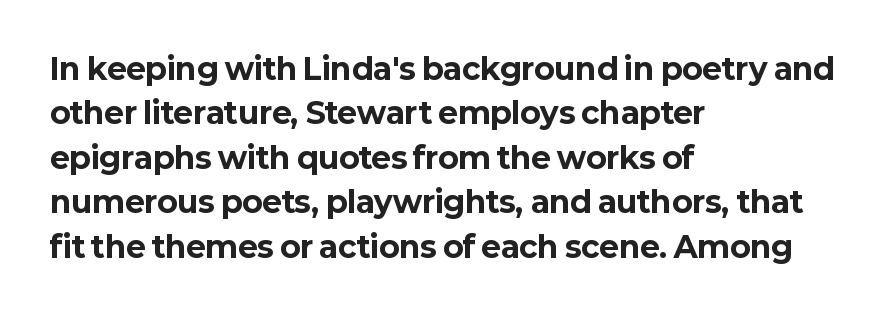
{"serif": "no", "italic": "no", "bold": "yes", "weight": "bold", "width": "normal", "stroke_contrast": "low", "x_height": "medium", "monospaced": "no", "underline": "no", "align": "left", "line_spacing": "normal", "line_spacing_ratio": 1.48, "letter_spacing": "normal", "letter_spacing_em": 0.0, "glyph_px": 30}
